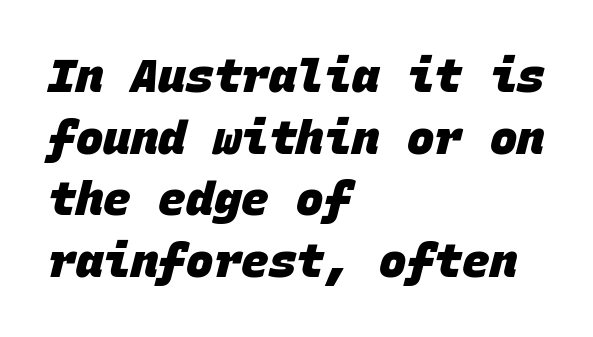
Q: Is the text bold? A: Yes.
Q: Is the typeface a serif or a sans-serif typeface? A: Sans-serif.
Q: Is the text underlined? A: No.
Q: How is the paragraph aligned? A: Left-aligned.
Q: Is the spacing between letters normal or unusually wide? A: Normal.
Q: Is the spacing between lines tight, normal or loose? A: Normal.
Q: Width (condensed, normal, or wide)? A: Normal.
Q: Stroke contrast? A: Low.
Q: x-height? A: Large.
Q: Monospaced? A: Yes.
